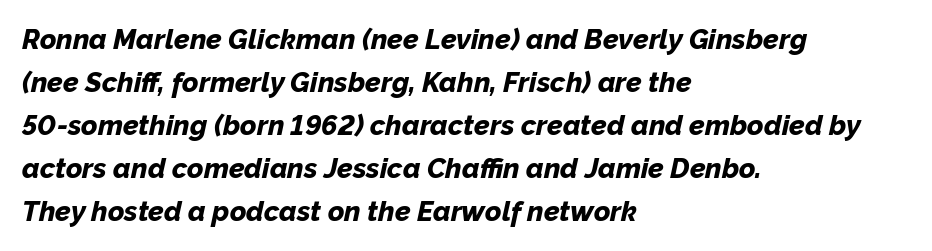
Q: Is the text bold? A: Yes.
Q: Is the text italic (slanted)? A: Yes, it leans right by about 12 degrees.
Q: Is the text underlined? A: No.
Q: How is the paragraph aligned? A: Left-aligned.
Q: Is the spacing between letters normal or unusually wide? A: Normal.
Q: Is the spacing between lines tight, normal or loose? A: Normal.
Q: Width (condensed, normal, or wide)? A: Normal.
Q: Stroke contrast? A: Low.
Q: x-height? A: Medium.
Q: Monospaced? A: No.
